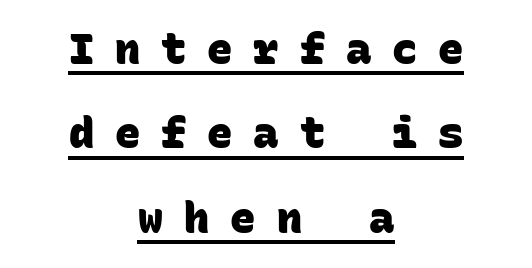
The passage shown has open, widely tracked lettering throughout. This block would shrink considerably if given ordinary leading; it's expanded now. Is there an underline? Yes — a line sits under the letters. The setting favours the middle, as headings and verse often do. You can tell from the bare stems that sans-serif type was used. Looks like terminal output: every glyph gets an equal slot.
